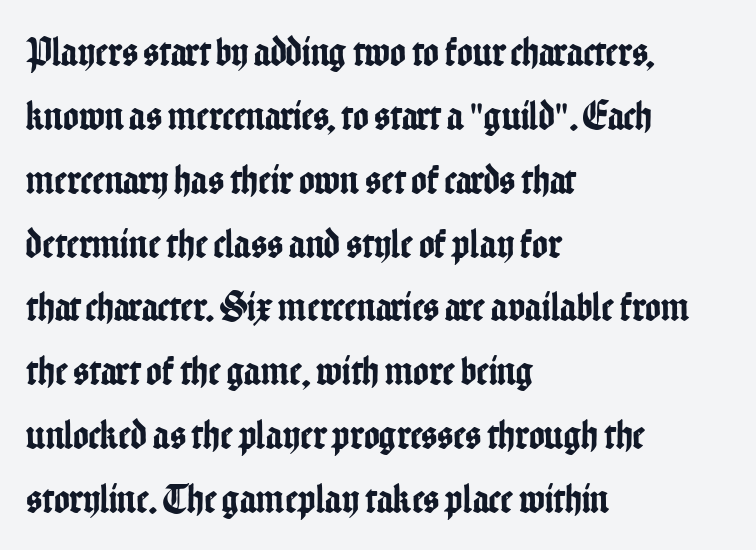
The image shows 42 px condensed sans-serif type, upright; set left-aligned, normal line spacing (1.52x), normal letter spacing, not underlined; low stroke contrast and a medium x-height.
